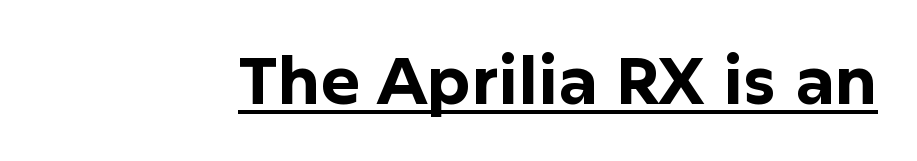
Q: Is the text bold? A: Yes.
Q: Is the text italic (slanted)? A: No, it is upright.
Q: Is the typeface a serif or a sans-serif typeface? A: Sans-serif.
Q: Is the text underlined? A: Yes.
Q: Is the spacing between letters normal or unusually wide? A: Normal.
Q: Width (condensed, normal, or wide)? A: Normal.
Q: Stroke contrast? A: Low.
Q: x-height? A: Medium.
Q: Monospaced? A: No.
